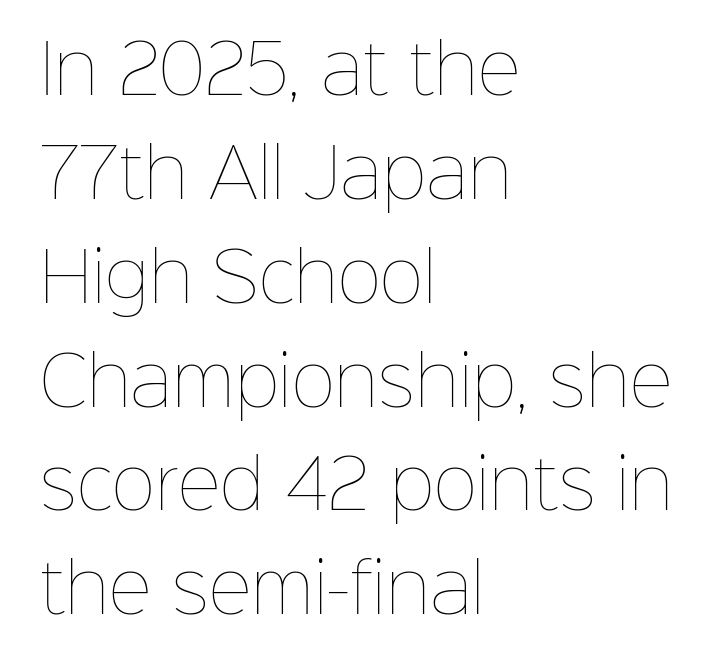
Compared with a typical body face, this is equally light or lighter still. Leftover space on each line is placed entirely after the last word. Standard letterfit; no display-style spreading of the glyphs. The rendering uses natural spacing where letterforms have individual widths. Interline gaps are of average width in this sample. This sample uses an upright cut, with every glyph sitting square on the baseline.
